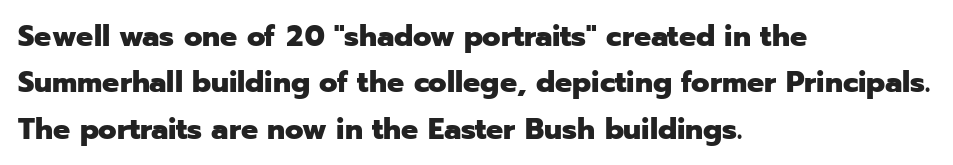
The image shows 30 px heavy sans-serif type, upright; set left-aligned, normal line spacing (1.55x), normal letter spacing, not underlined; low stroke contrast and a medium x-height.
